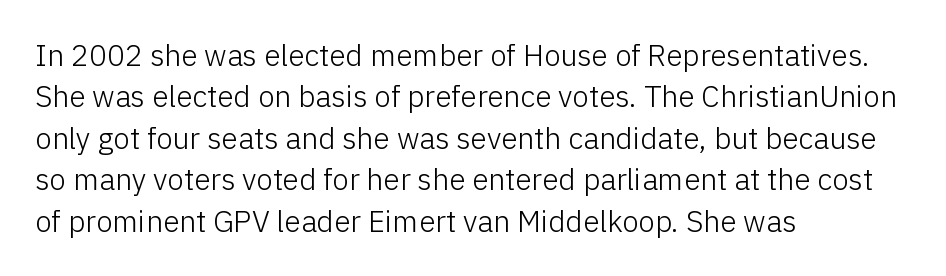
{"serif": "no", "italic": "no", "bold": "no", "weight": "light", "width": "normal", "stroke_contrast": "low", "x_height": "medium", "monospaced": "no", "underline": "no", "align": "left", "line_spacing": "normal", "line_spacing_ratio": 1.38, "letter_spacing": "normal", "letter_spacing_em": 0.0, "glyph_px": 30}
